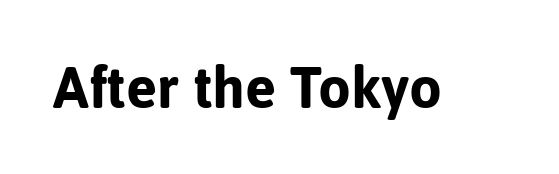
The image shows 58 px bold sans-serif type, upright; set normal letter spacing, not underlined; low stroke contrast and a medium x-height.
